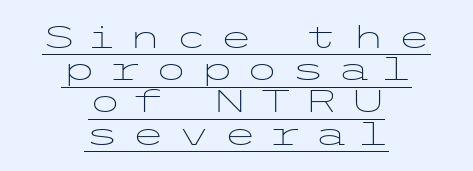
{"serif": "no", "italic": "no", "bold": "no", "weight": "light", "width": "wide", "stroke_contrast": "low", "x_height": "medium", "underline": "yes", "align": "center", "line_spacing": "tight", "line_spacing_ratio": 1.04, "letter_spacing": "wide", "letter_spacing_em": 0.38, "glyph_px": 31}
